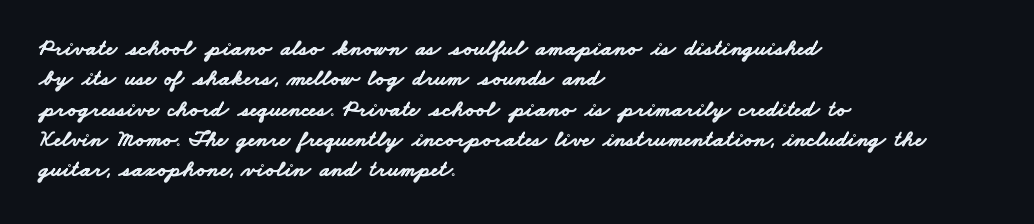
Q: Is the text bold? A: Yes.
Q: Is the text underlined? A: No.
Q: How is the paragraph aligned? A: Left-aligned.
Q: Is the spacing between letters normal or unusually wide? A: Normal.
Q: Is the spacing between lines tight, normal or loose? A: Normal.
